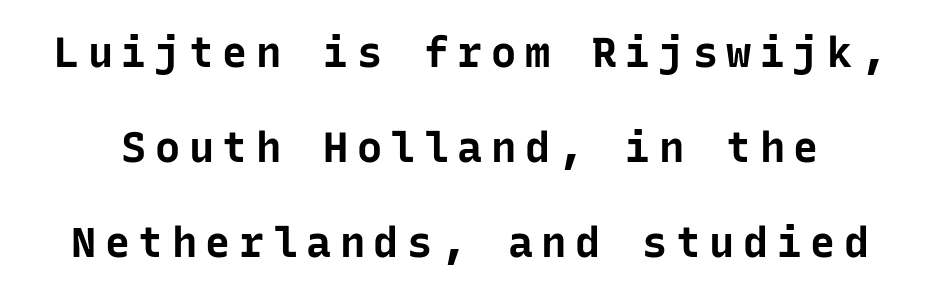
{"serif": "no", "italic": "no", "bold": "yes", "weight": "bold", "width": "normal", "stroke_contrast": "low", "x_height": "medium", "monospaced": "yes", "underline": "no", "line_spacing": "loose", "line_spacing_ratio": 2.26, "letter_spacing": "wide", "letter_spacing_em": 0.2, "glyph_px": 42}
